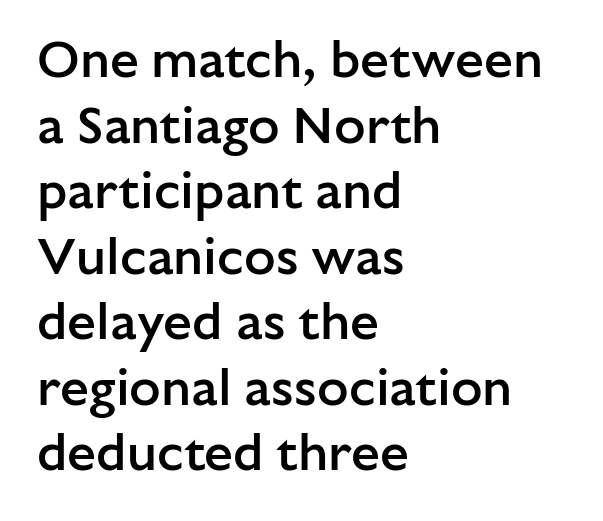
{"serif": "no", "italic": "no", "bold": "semi", "weight": "semibold", "width": "normal", "stroke_contrast": "low", "x_height": "medium", "monospaced": "no", "underline": "no", "align": "left", "line_spacing": "normal", "line_spacing_ratio": 1.26, "letter_spacing": "normal", "letter_spacing_em": 0.0, "glyph_px": 52}
